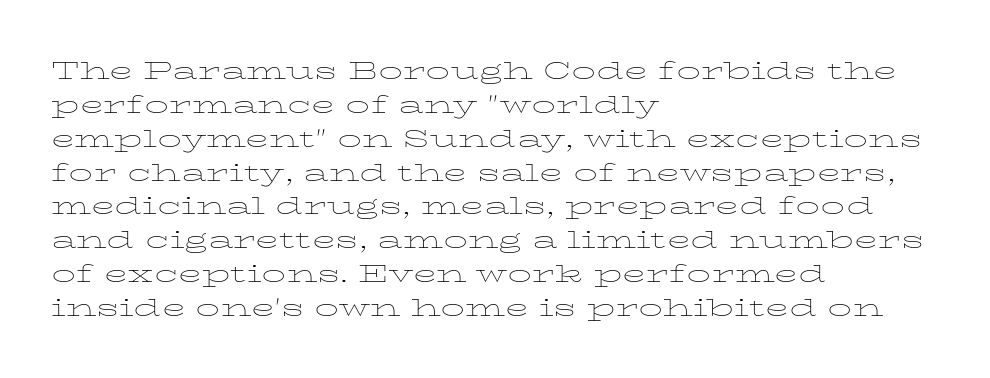
Decoration check: the copy has no underline. Teacher's note: observe the even left margin — that is flush-left alignment. Interline gaps are of average width in this sample. No chunkiness to these letters — they're not bold. These lines were composed using upright roman letters.
